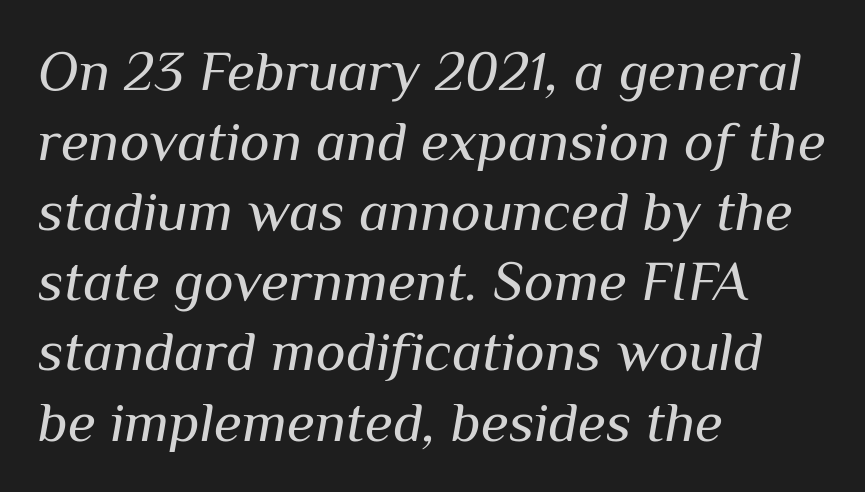
Q: Is the text bold? A: No.
Q: Is the text italic (slanted)? A: Yes, it leans right by about 10 degrees.
Q: Is the text underlined? A: No.
Q: How is the paragraph aligned? A: Left-aligned.
Q: Is the spacing between letters normal or unusually wide? A: Normal.
Q: Width (condensed, normal, or wide)? A: Normal.
Q: Stroke contrast? A: Medium.
Q: x-height? A: Medium.
Q: Monospaced? A: No.
